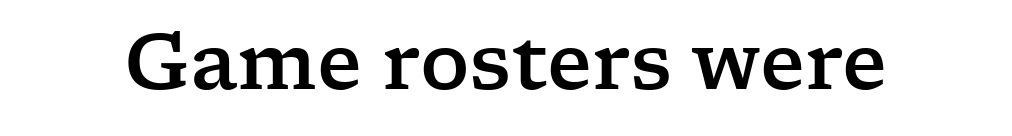
Each letter keeps its own natural width here, so spacing adapts to shape. Small tapered or slab feet sit at the stroke ends, so this counts as serif. If you drew a line through each stem, it would be perfectly vertical. Compared with typical body copy, the letter spacing here is the same.
